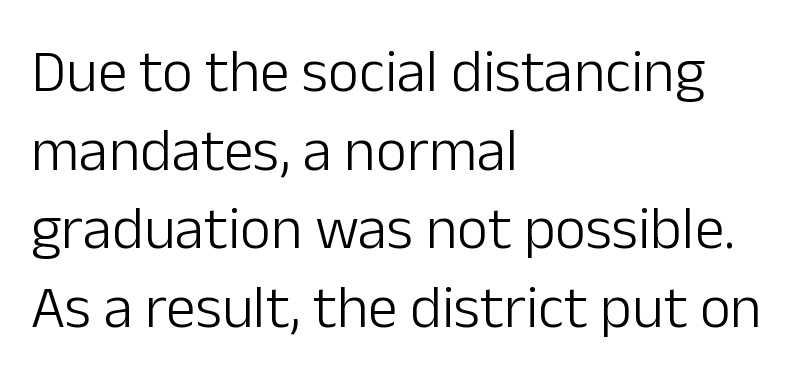
Q: Is the text bold? A: No.
Q: Is the text italic (slanted)? A: No, it is upright.
Q: Is the typeface a serif or a sans-serif typeface? A: Sans-serif.
Q: Is the text underlined? A: No.
Q: How is the paragraph aligned? A: Left-aligned.
Q: Is the spacing between letters normal or unusually wide? A: Normal.
Q: Is the spacing between lines tight, normal or loose? A: Normal.
Q: Width (condensed, normal, or wide)? A: Normal.
Q: Stroke contrast? A: Low.
Q: x-height? A: Medium.
Q: Monospaced? A: No.
